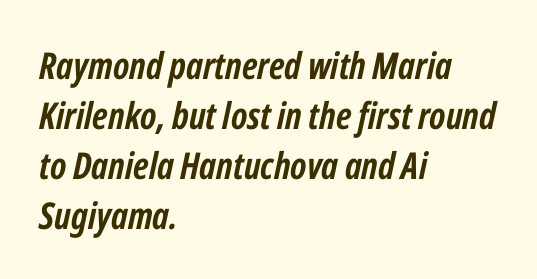
The image shows 37 px semibold, condensed type, italic (leaning right); set left-aligned, normal line spacing (1.35x), normal letter spacing, not underlined; low stroke contrast and a medium x-height.
